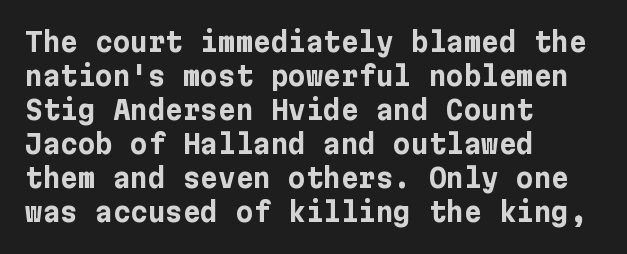
Q: Is the text bold? A: Yes.
Q: Is the text italic (slanted)? A: No, it is upright.
Q: Is the text underlined? A: No.
Q: How is the paragraph aligned? A: Left-aligned.
Q: Is the spacing between letters normal or unusually wide? A: Normal.
Q: Is the spacing between lines tight, normal or loose? A: Normal.
